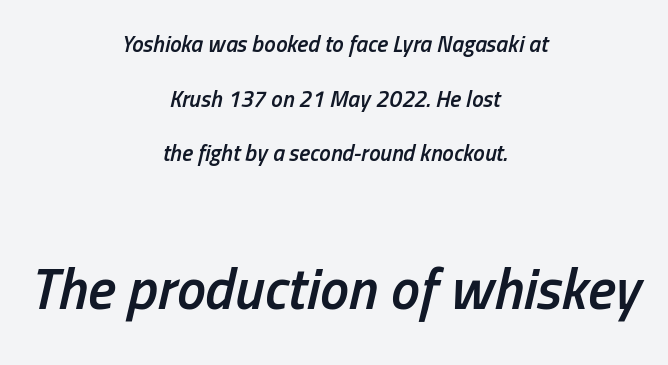
The image shows 58 px semibold, condensed type, italic (leaning right); set centered, loose line spacing (2.38x), normal letter spacing, not underlined; the second (bottom) block is 2.52x larger; low stroke contrast and a medium x-height.
